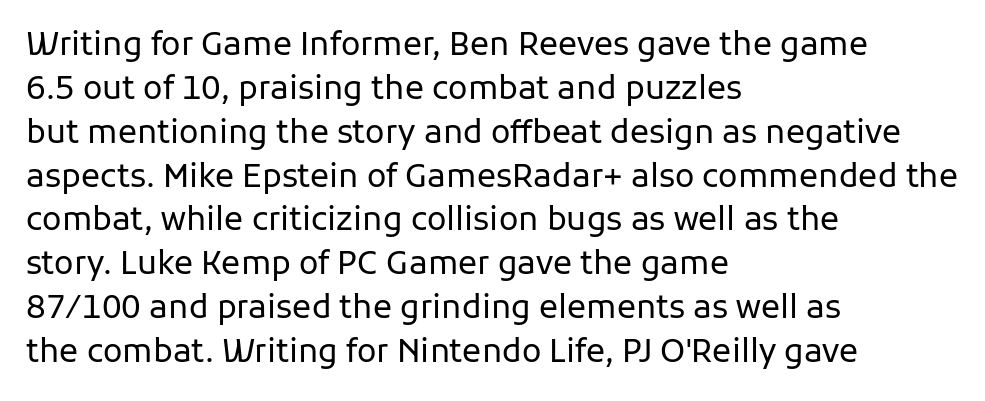
Q: Is the text bold? A: No.
Q: Is the text italic (slanted)? A: No, it is upright.
Q: Is the typeface a serif or a sans-serif typeface? A: Sans-serif.
Q: Is the text underlined? A: No.
Q: How is the paragraph aligned? A: Left-aligned.
Q: Is the spacing between letters normal or unusually wide? A: Normal.
Q: Is the spacing between lines tight, normal or loose? A: Normal.
Q: Width (condensed, normal, or wide)? A: Normal.
Q: Stroke contrast? A: Low.
Q: x-height? A: Medium.
Q: Monospaced? A: No.
